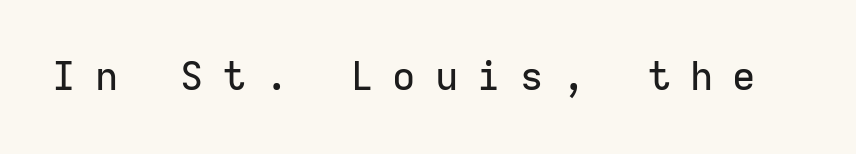
Characters follow at a spacing far wider than the type designer built in. The axis of the letterforms is exactly vertical. The space beneath each line is pristine and unruled. The passage shown is typed in a monospace face where columns stay perfectly aligned.
